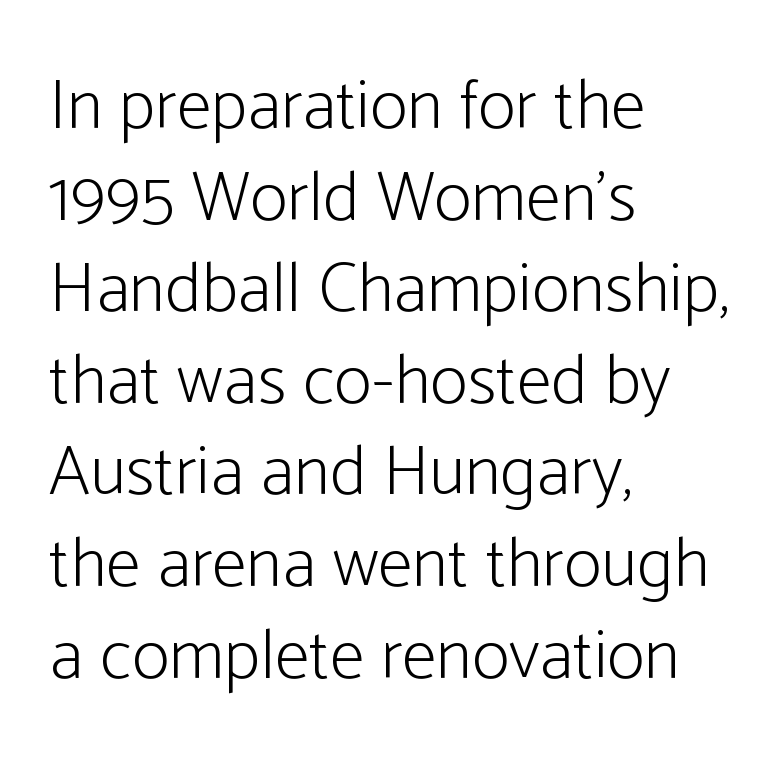
No extra ink here — the face is not bold. The letters stand straight up with perfectly vertical stems. Regarding serifs, this sample does without them. The vertical gap from one line to the next is medium.
